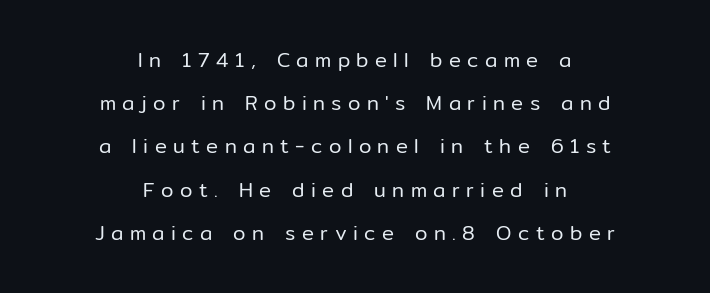
{"italic": "no", "bold": "no", "underline": "no", "align": "center", "line_spacing": "loose", "line_spacing_ratio": 2.16, "letter_spacing": "wide", "letter_spacing_em": 0.32, "glyph_px": 20}
